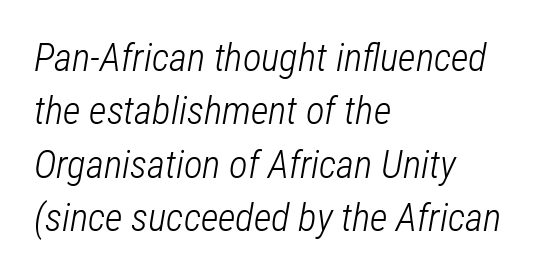
{"italic": "yes", "lean": "right", "slant_degrees": 12, "bold": "no", "weight": "light", "width": "condensed", "stroke_contrast": "low", "x_height": "medium", "monospaced": "no", "underline": "no", "align": "left", "line_spacing": "normal", "line_spacing_ratio": 1.37, "letter_spacing": "normal", "letter_spacing_em": 0.0, "glyph_px": 39}
